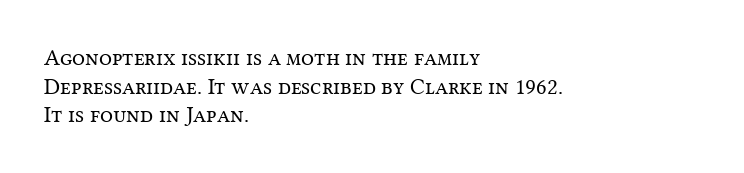
{"italic": "no", "bold": "no", "underline": "no", "align": "left", "line_spacing": "normal", "line_spacing_ratio": 1.25, "letter_spacing": "normal", "letter_spacing_em": 0.0, "glyph_px": 23}
